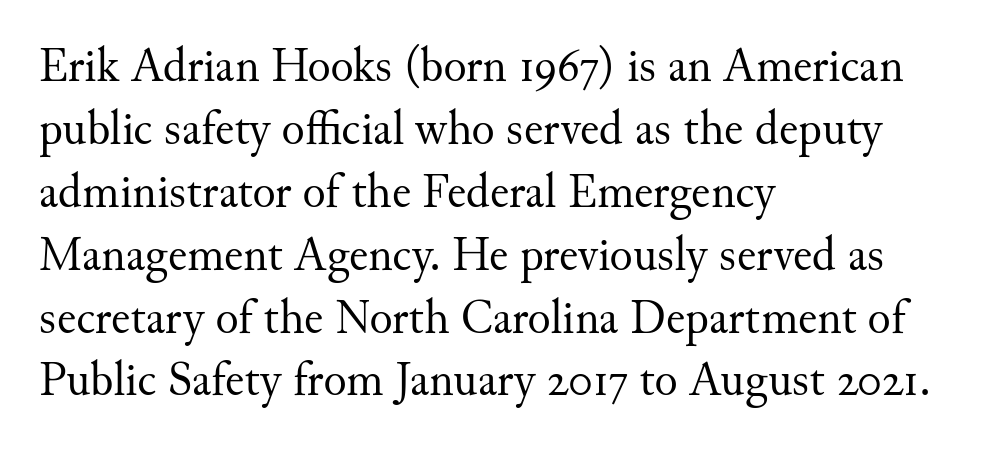
The image shows 48 px regular-weight serif type, upright; set left-aligned, normal line spacing (1.31x), normal letter spacing, not underlined; medium stroke contrast and a small x-height.
